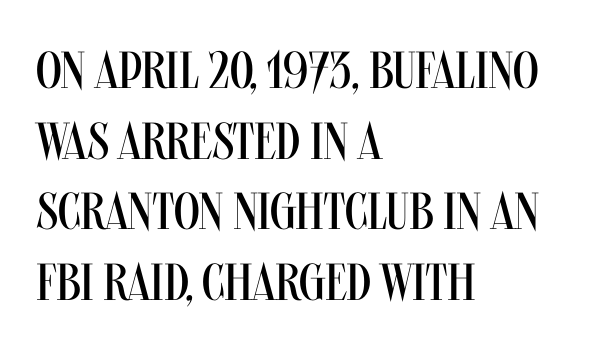
{"serif": "no", "italic": "no", "bold": "no", "weight": "regular", "width": "condensed", "stroke_contrast": "medium", "x_height": "large", "monospaced": "no", "underline": "no", "align": "left", "line_spacing": "normal", "line_spacing_ratio": 1.36, "letter_spacing": "normal", "letter_spacing_em": 0.0, "glyph_px": 52}
